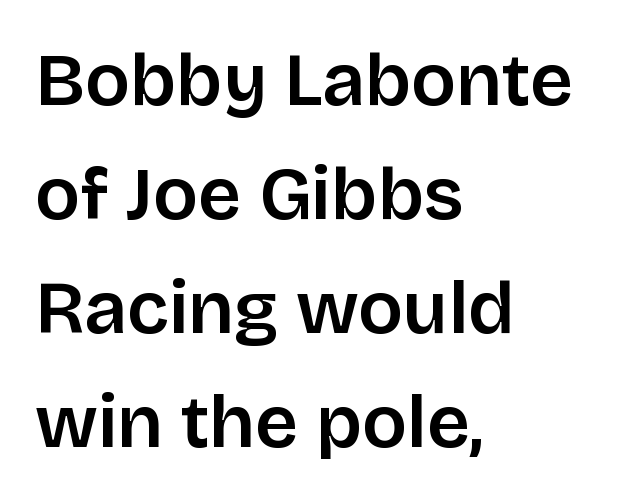
Q: Is the text italic (slanted)? A: No, it is upright.
Q: Is the typeface a serif or a sans-serif typeface? A: Sans-serif.
Q: Is the text underlined? A: No.
Q: How is the paragraph aligned? A: Left-aligned.
Q: Is the spacing between letters normal or unusually wide? A: Normal.
Q: Is the spacing between lines tight, normal or loose? A: Normal.
Q: Width (condensed, normal, or wide)? A: Normal.
Q: Stroke contrast? A: Low.
Q: x-height? A: Large.
Q: Monospaced? A: No.
